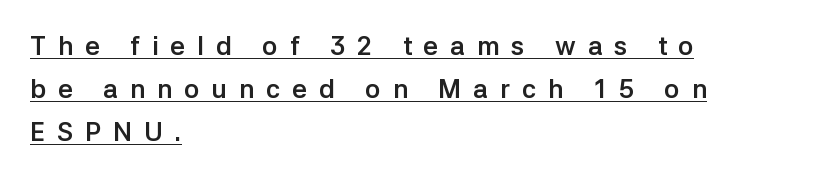
The passage shown stacks its lines at a standard gap. Is the letter spacing exaggerated? Yes — the characters are pushed far apart. In CSS terms this would be text-align: left. It's the straight-up-and-down kind of type. The sample's only ornament is a line tracing under the words. Typographic density is high because the face is bold.
